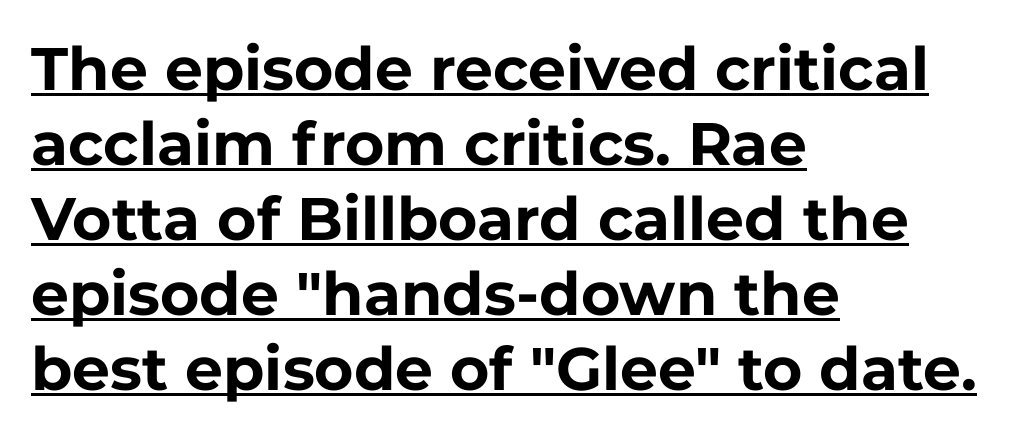
The image shows 60 px bold sans-serif type, upright; set left-aligned, normal line spacing (1.25x), normal letter spacing, underlined; low stroke contrast and a medium x-height.
